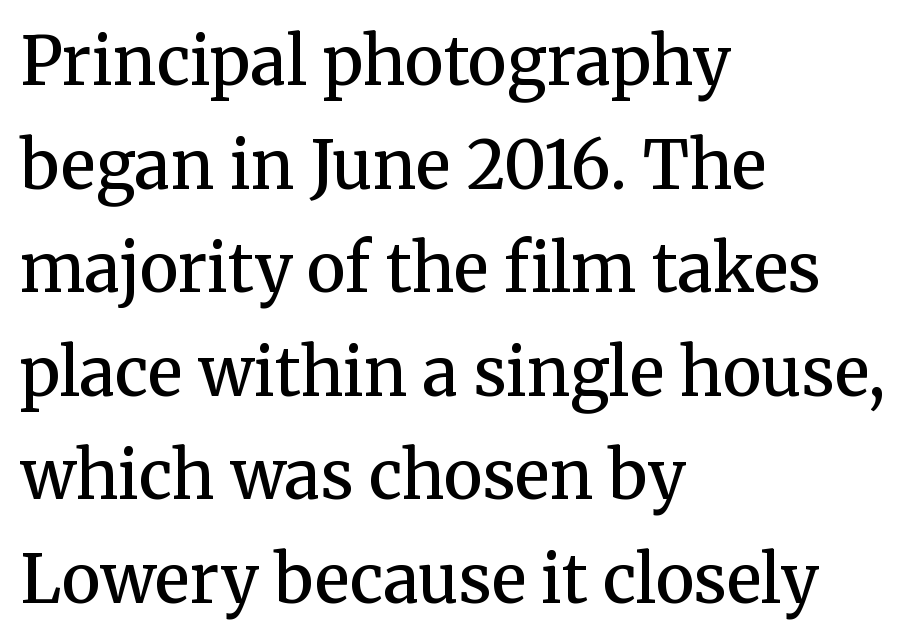
The image shows 66 px semibold serif type, upright; set left-aligned, normal line spacing (1.57x), normal letter spacing, not underlined; medium stroke contrast and a medium x-height.
